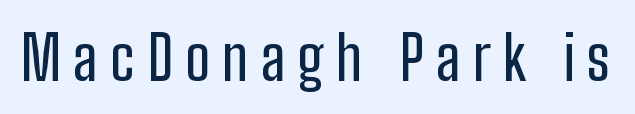
{"serif": "no", "italic": "no", "width": "condensed", "stroke_contrast": "low", "x_height": "medium", "monospaced": "no", "underline": "no", "letter_spacing": "wide", "letter_spacing_em": 0.2, "glyph_px": 61}
